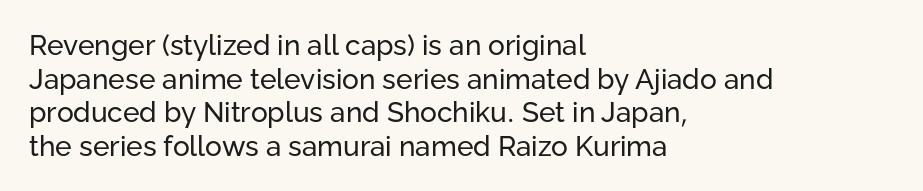
Each stroke keeps to a modest, everyday thickness or less. Plain, unruled lines of type. Which margin do the lines hug? The left one — the right edge is uneven. The letters advance in unequal steps, a hallmark of proportional type. Are there feet on the stems? There aren't — it's a sans. Standard letterfit; no display-style spreading of the glyphs.
